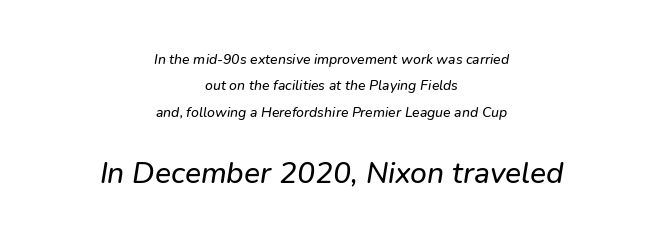
The image shows 30 px sans-serif type; set centered, line spacing 1.89x, normal letter spacing, not underlined; the second (bottom) block is 2.14x larger; low stroke contrast and a medium x-height.
